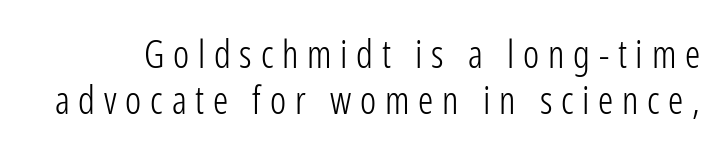
The image shows 38 px light, condensed sans-serif type, upright; set line spacing 1.21x, unusually wide letter spacing (+0.23 em), not underlined; low stroke contrast and a medium x-height.
